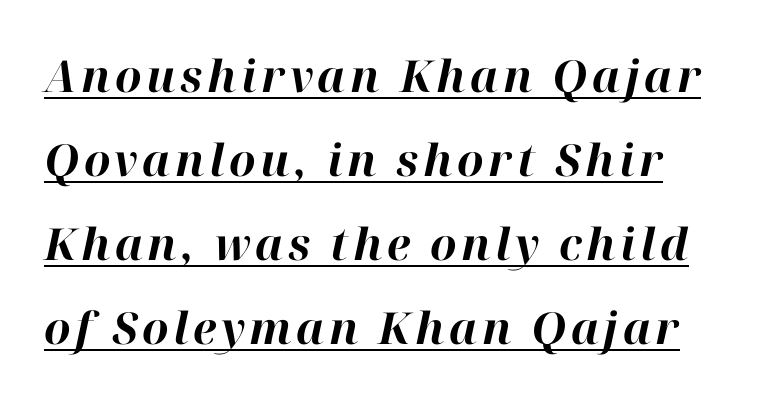
The image shows 44 px bold type, italic (leaning right); set loose line spacing (1.91x), underlined; high stroke contrast and a medium x-height.
